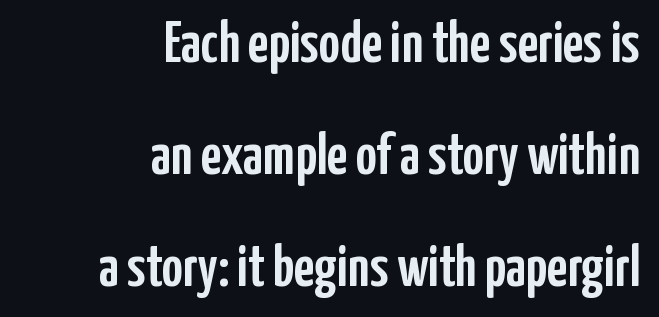
The image shows 58 px condensed sans-serif type, upright; set right-aligned, loose line spacing (1.93x), normal letter spacing, not underlined; low stroke contrast and a medium x-height.
